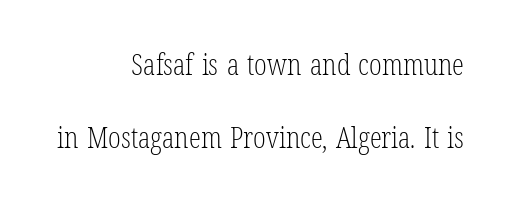
The image shows 30 px light, condensed serif type, upright; set right-aligned, loose line spacing (2.44x), normal letter spacing, not underlined; low stroke contrast and a medium x-height.
